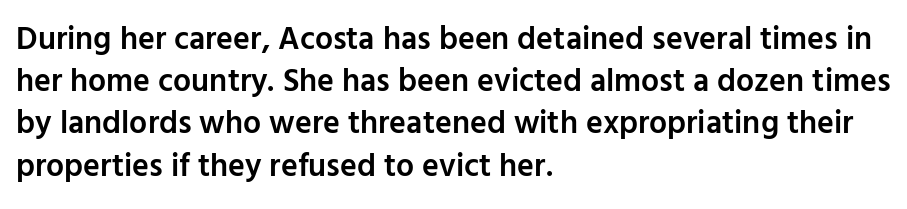
One glance says typical: line gaps are just what's usual. Nothing sits at the stroke ends, so this counts as sans-serif. Designer's note — italics off, roman on. The rendering uses natural spacing where letterforms have individual widths. Compared with typical body copy, the letter spacing here is the same. Moderately thickened strokes mark this as semibold type.
